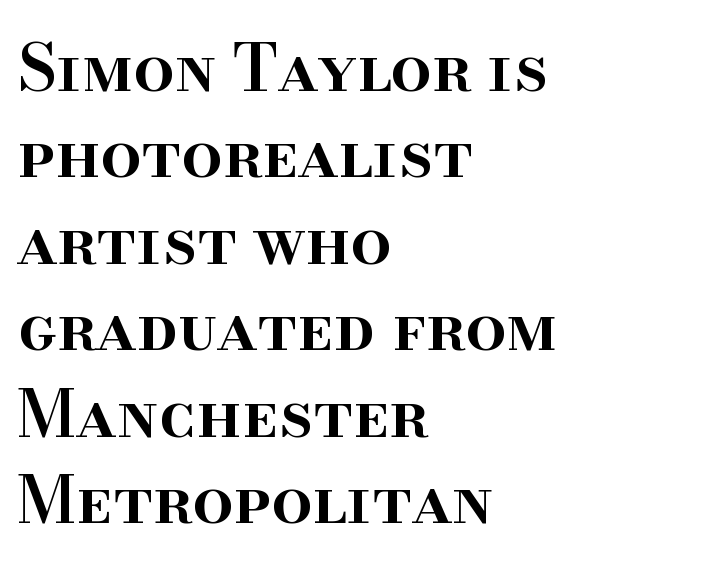
The space beneath each line is pristine and unruled. Quick note: interline space is typical. A typesetter would call this zero additional tracking. These lines carry some extra weight — a demibold, not a full bold. Each line starts at the same left margin while the right side varies. A roman cut, with each character standing at attention.
